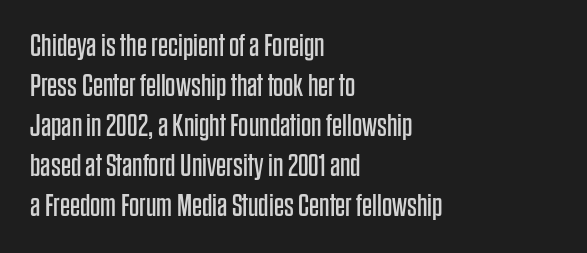
Is the letter spacing exaggerated? No — it looks like the ordinary default. Teacher's note: observe the even left margin — that is flush-left alignment. These lines are composed in type without serifs. The gap between lines stays unmarked.
